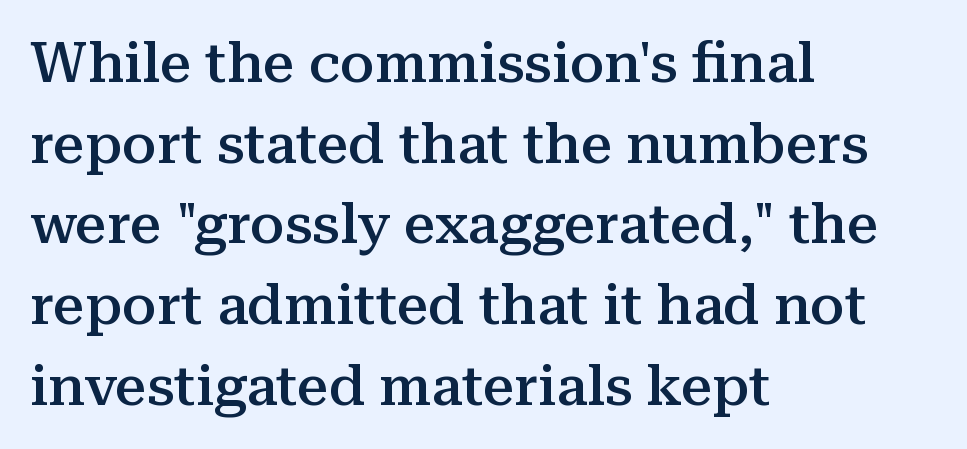
{"serif": "yes", "italic": "no", "bold": "semi", "weight": "semibold", "width": "normal", "stroke_contrast": "medium", "x_height": "medium", "monospaced": "no", "underline": "no", "align": "left", "line_spacing": "normal", "line_spacing_ratio": 1.44, "letter_spacing": "normal", "letter_spacing_em": 0.0, "glyph_px": 56}
